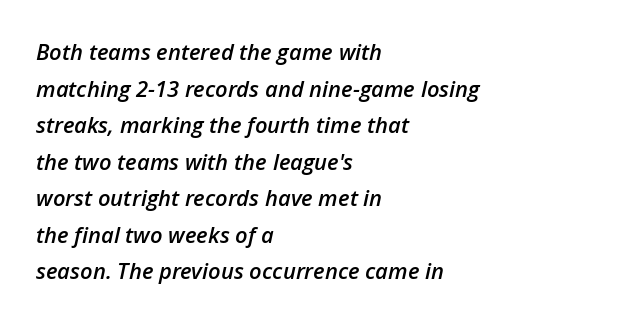
{"italic": "yes", "lean": "right", "slant_degrees": 12, "bold": "semi", "underline": "no", "align": "left", "line_spacing": "normal", "line_spacing_ratio": 1.66, "letter_spacing": "normal", "letter_spacing_em": 0.0, "glyph_px": 22}
